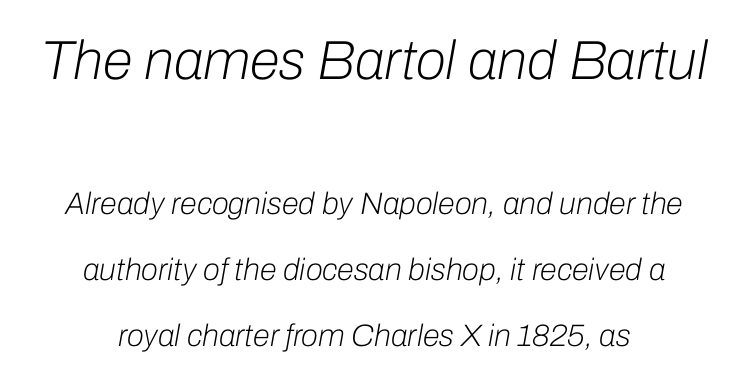
This reads as an unemphasized weight, regular at the heaviest. In terms of letterspacing, this is plain default setting. Short and long lines alike share a common midpoint. Observe the lean: these are italic letterforms.
